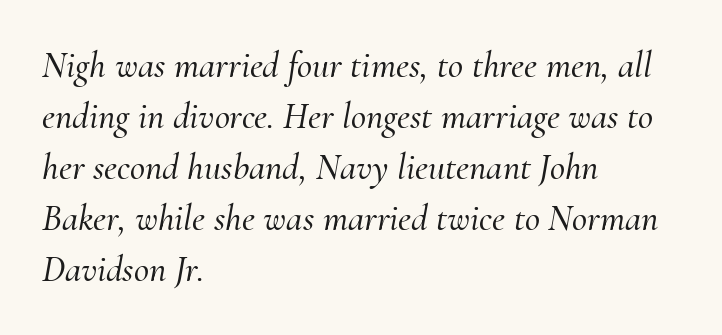
The image shows 37 px serif type, italic (leaning right); set left-aligned, normal line spacing (1.38x), normal letter spacing, not underlined; medium stroke contrast and a small x-height.
